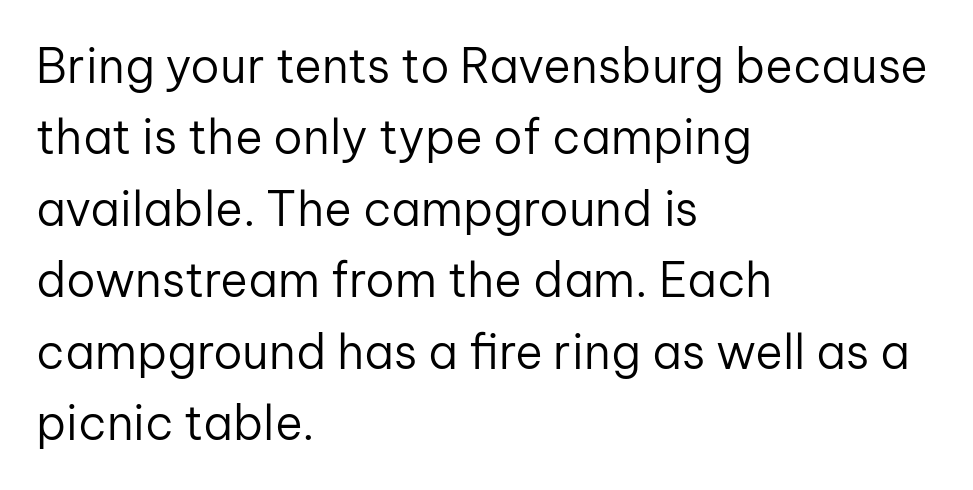
Spacing verdict: proportional, widths tailored to each character. Notice how the passage keeps a crisp vertical edge on the left only. Honestly, the row spacing looks completely unremarkable. Lines of text with bare space underneath. Nothing unusual about the tracking: characters are spaced as the font intends.
